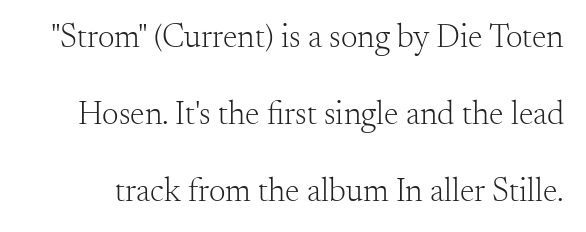
Q: Is the text bold? A: No.
Q: Is the text italic (slanted)? A: No, it is upright.
Q: Is the typeface a serif or a sans-serif typeface? A: Serif.
Q: Is the text underlined? A: No.
Q: Is the spacing between letters normal or unusually wide? A: Normal.
Q: Is the spacing between lines tight, normal or loose? A: Loose.
Q: Width (condensed, normal, or wide)? A: Normal.
Q: Stroke contrast? A: Medium.
Q: x-height? A: Small.
Q: Monospaced? A: No.
